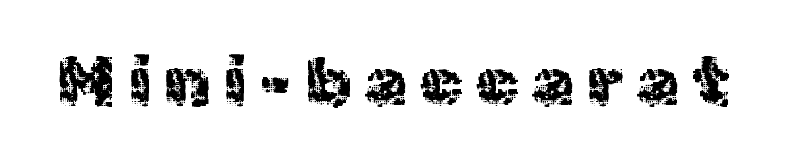
The image shows 68 px sans-serif type, upright; set unusually wide letter spacing (+0.2 em), not underlined; a medium x-height.
